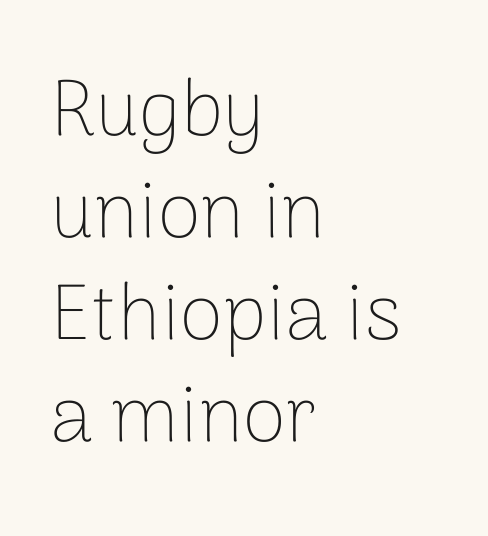
{"serif": "no", "italic": "no", "bold": "no", "weight": "thin", "width": "normal", "stroke_contrast": "low", "x_height": "medium", "monospaced": "no", "underline": "no", "align": "left", "line_spacing": "normal", "line_spacing_ratio": 1.29, "letter_spacing": "normal", "letter_spacing_em": 0.0, "glyph_px": 79}
